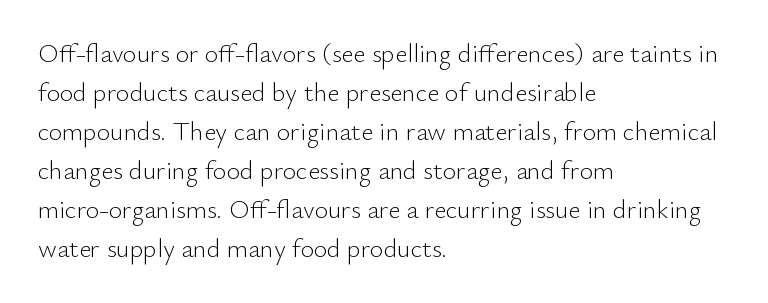
The image shows 26 px text type, upright; set left-aligned, normal line spacing (1.5x), normal letter spacing, not underlined.
